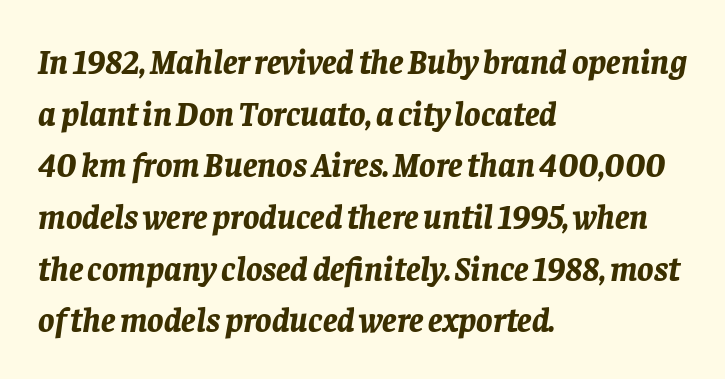
Q: Is the text bold? A: Yes.
Q: Is the text italic (slanted)? A: Yes, it leans right by about 8 degrees.
Q: Is the text underlined? A: No.
Q: How is the paragraph aligned? A: Left-aligned.
Q: Is the spacing between letters normal or unusually wide? A: Normal.
Q: Is the spacing between lines tight, normal or loose? A: Normal.
Q: Width (condensed, normal, or wide)? A: Normal.
Q: Stroke contrast? A: Low.
Q: x-height? A: Large.
Q: Monospaced? A: No.
